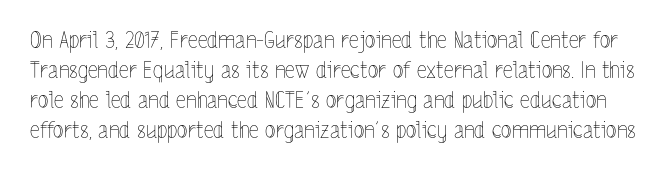
{"italic": "no", "bold": "no", "underline": "no", "line_spacing": "normal", "line_spacing_ratio": 1.37, "letter_spacing": "normal", "letter_spacing_em": 0.0, "glyph_px": 22}
